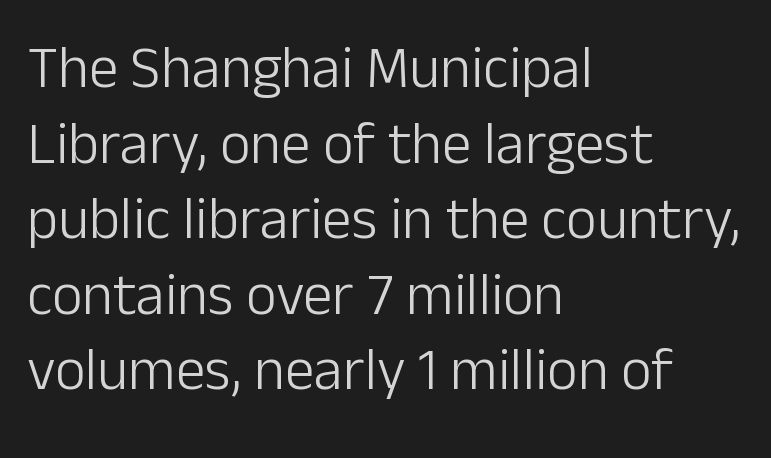
Q: Is the text bold? A: No.
Q: Is the text italic (slanted)? A: No, it is upright.
Q: Is the typeface a serif or a sans-serif typeface? A: Sans-serif.
Q: Is the text underlined? A: No.
Q: How is the paragraph aligned? A: Left-aligned.
Q: Is the spacing between letters normal or unusually wide? A: Normal.
Q: Is the spacing between lines tight, normal or loose? A: Normal.
Q: Width (condensed, normal, or wide)? A: Normal.
Q: Stroke contrast? A: Low.
Q: x-height? A: Medium.
Q: Monospaced? A: No.
